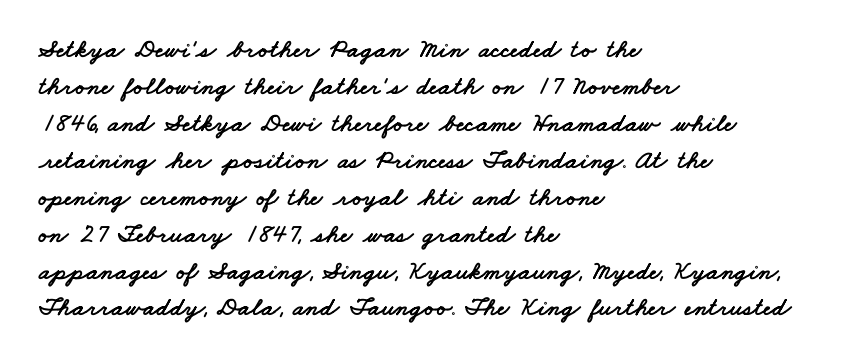
Q: Is the text underlined? A: No.
Q: How is the paragraph aligned? A: Left-aligned.
Q: Is the spacing between letters normal or unusually wide? A: Normal.
Q: Is the spacing between lines tight, normal or loose? A: Normal.
